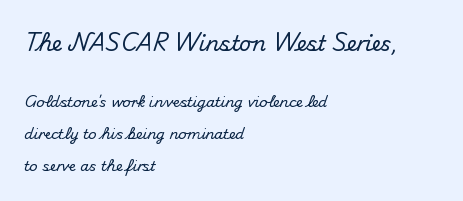
Q: Is the text italic (slanted)? A: Yes.
Q: Is the text underlined? A: No.
Q: How is the paragraph aligned? A: Left-aligned.
Q: Is the spacing between letters normal or unusually wide? A: Normal.
Q: Is the spacing between lines tight, normal or loose? A: Loose.
Q: Which block of text is set in a larger size, the first (top) or the second (bottom)? A: The first (top) one.
